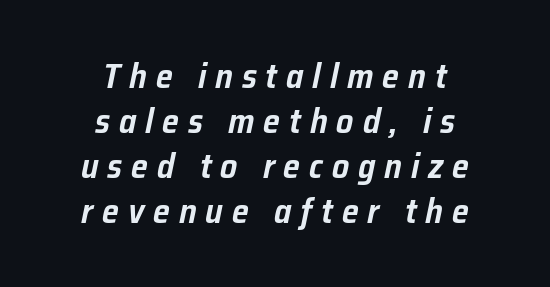
Has an underline been added? It has not. Designer's note — italics engaged. Line starts and ends both wander, symmetrically. Look at the tracking — it's clearly loosened, letters drifting apart. How would I describe the line gaps? Plain and ordinary. Character widths vary here, with narrow letters taking less room than wide ones.
